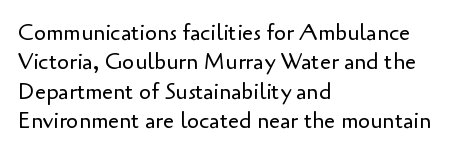
The image shows 22 px text type, upright; set left-aligned, normal line spacing (1.33x), normal letter spacing, not underlined.
